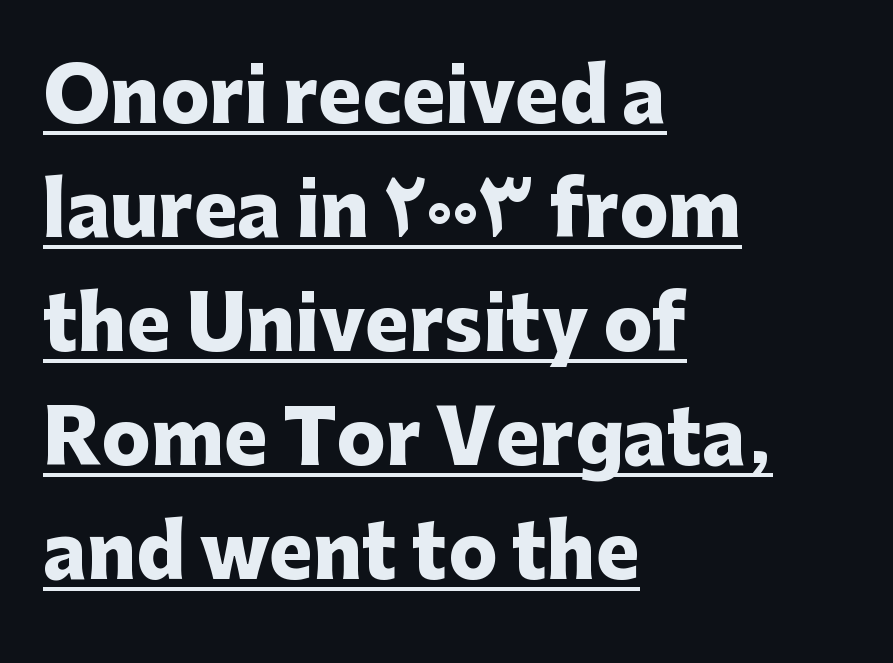
Q: Is the text bold? A: Yes.
Q: Is the text italic (slanted)? A: No, it is upright.
Q: Is the typeface a serif or a sans-serif typeface? A: Sans-serif.
Q: Is the text underlined? A: Yes.
Q: How is the paragraph aligned? A: Left-aligned.
Q: Is the spacing between letters normal or unusually wide? A: Normal.
Q: Is the spacing between lines tight, normal or loose? A: Normal.
Q: Width (condensed, normal, or wide)? A: Normal.
Q: Stroke contrast? A: Low.
Q: x-height? A: Medium.
Q: Monospaced? A: No.
